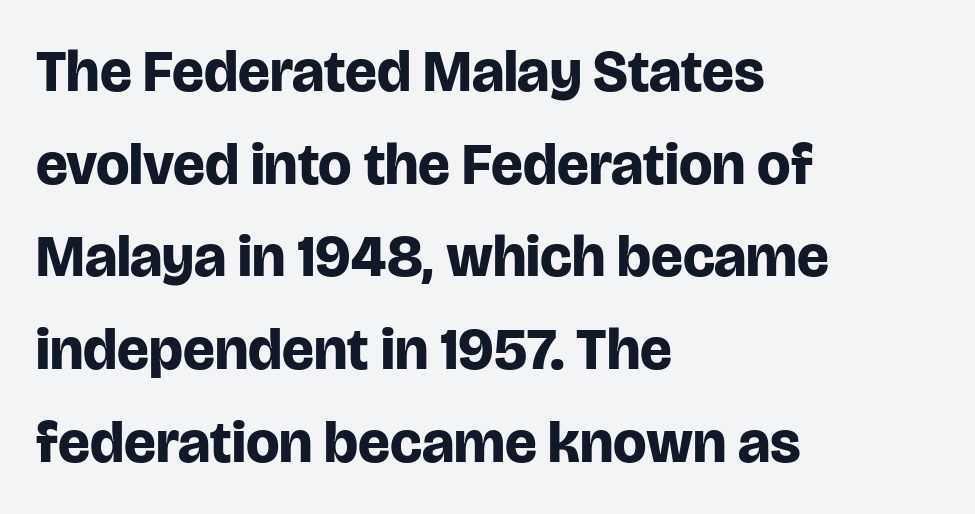
A typesetter would call this proportional, since set widths differ per character. Tracking value appears to be zero — textbook default spacing. The rag falls on the right side of this text block. A full-strength bold gives these letters their thick strokes.
